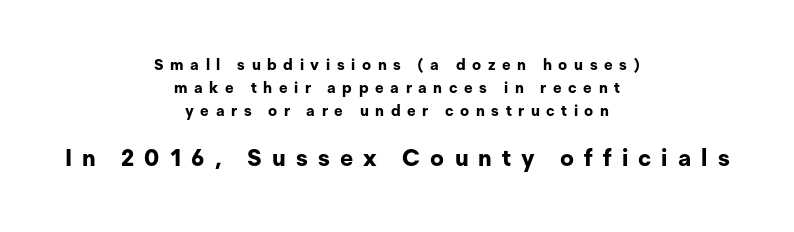
{"italic": "no", "bold": "yes", "underline": "no", "align": "center", "line_spacing": "normal", "line_spacing_ratio": 1.53, "letter_spacing": "wide", "letter_spacing_em": 0.44, "larger_block": "second", "size_ratio": 1.53, "glyph_px": 23}
